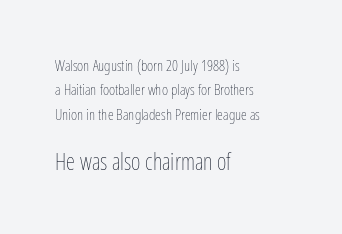
Clear beneath every line of the passage. Weight: regular or lighter. Honestly, the letter spacing is just normal — you wouldn't notice it. Evenly set lines give the paragraph a standard silhouette. Which chunk is bigger? The second one — the bottom block dwarfs the top.
